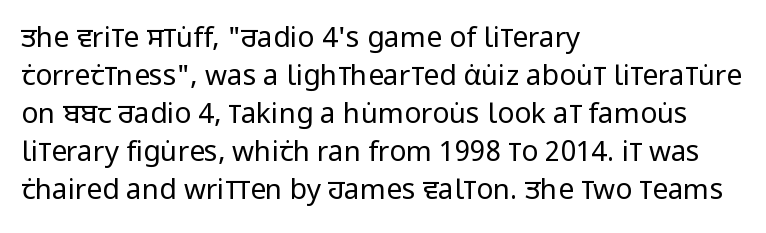
You could not count columns in this text — the font is proportionally spaced. No extra ink here — the face is not bold. The letters stand upright; this is a roman face. I'd call this a sans setting — the letters go barefoot. Nobody drew a line under any word here.
